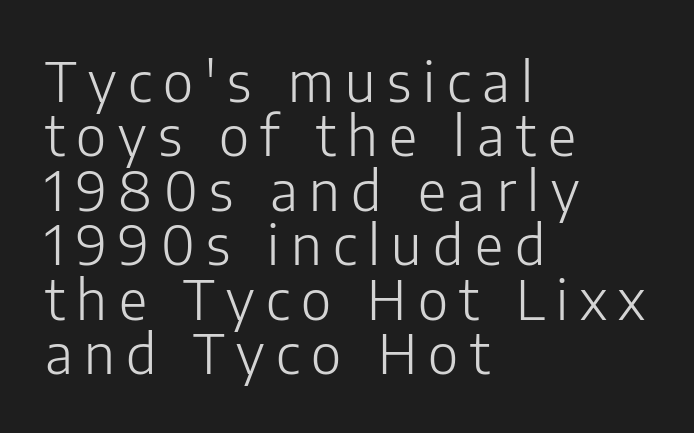
{"serif": "no", "italic": "no", "bold": "no", "weight": "light", "width": "normal", "stroke_contrast": "low", "x_height": "medium", "monospaced": "no", "underline": "no", "align": "left", "line_spacing": "tight", "line_spacing_ratio": 0.99, "letter_spacing": "wide", "letter_spacing_em": 0.21, "glyph_px": 55}
